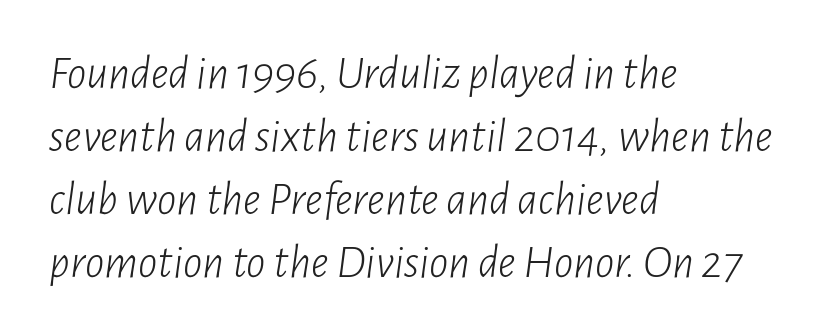
Each word holds together tightly as a unit, with standard inter-letter gaps. Is this a fixed-width face? No — the glyphs have proportional, varying widths. Is this a heavy cut? Hardly; it is regular or lighter. Compared with a centered layout, this one pins lines to the left instead. A normal amount of white space separates one row of letters from the next.
